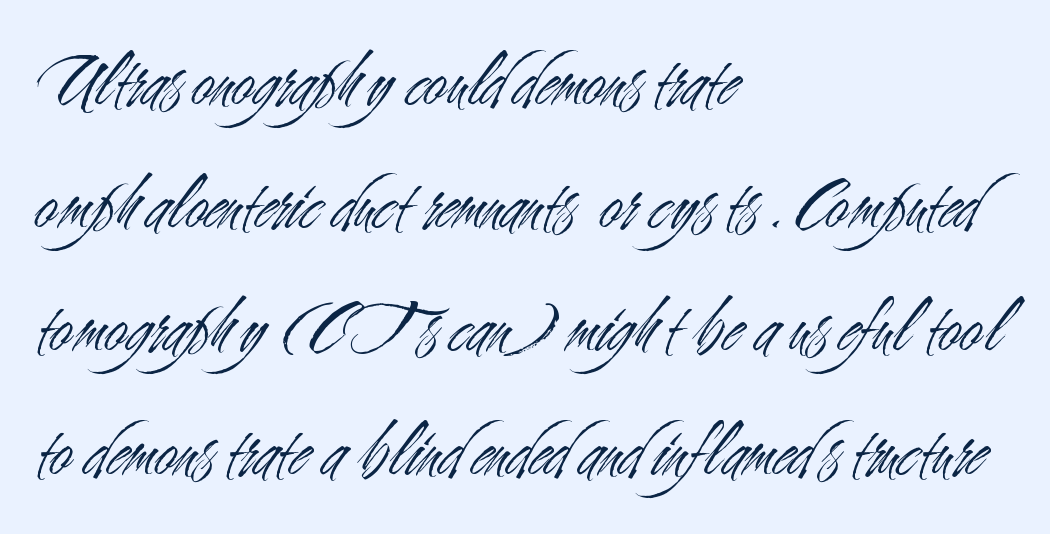
The image shows 79 px light, condensed sans-serif type; set left-aligned, normal line spacing (1.56x), normal letter spacing, not underlined; medium stroke contrast and a small x-height.
